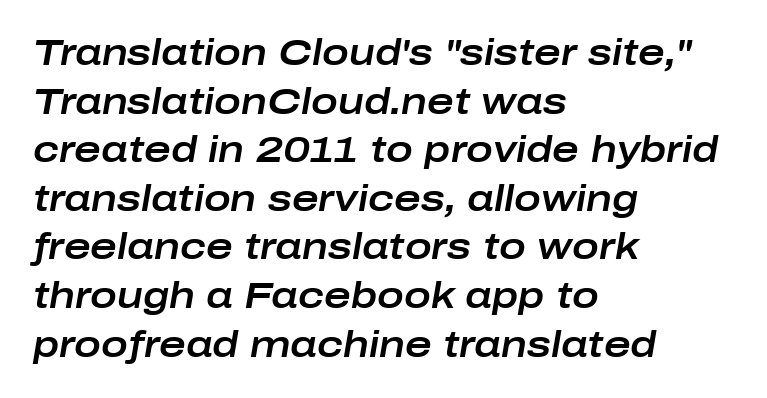
Q: Is the text italic (slanted)? A: Yes, it leans right by about 10 degrees.
Q: Is the text underlined? A: No.
Q: How is the paragraph aligned? A: Left-aligned.
Q: Is the spacing between letters normal or unusually wide? A: Normal.
Q: Is the spacing between lines tight, normal or loose? A: Normal.
Q: Width (condensed, normal, or wide)? A: Wide.
Q: Stroke contrast? A: Low.
Q: x-height? A: Medium.
Q: Monospaced? A: No.
